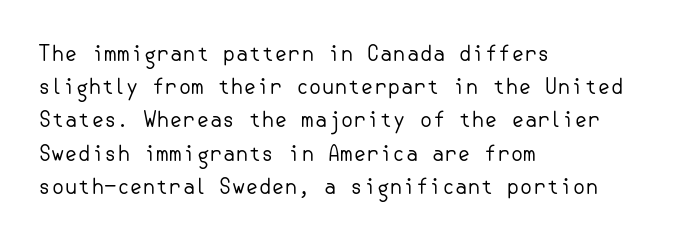
Q: Is the text bold? A: No.
Q: Is the text italic (slanted)? A: No, it is upright.
Q: Is the text underlined? A: No.
Q: How is the paragraph aligned? A: Left-aligned.
Q: Is the spacing between letters normal or unusually wide? A: Normal.
Q: Is the spacing between lines tight, normal or loose? A: Normal.
